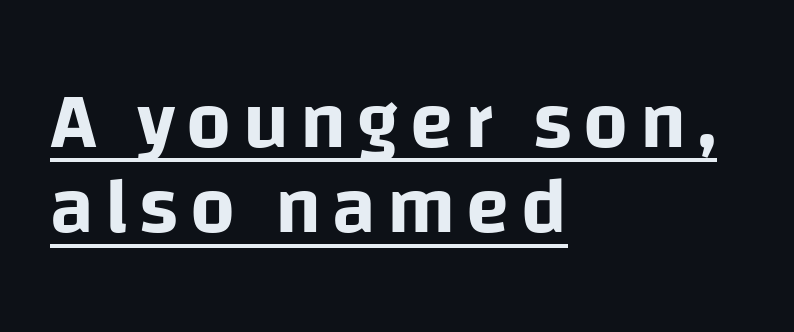
A typesetter would call this proportional, since set widths differ per character. Examine the stroke ends and you'll find no serifs. Check the space under the baseline: a stroke is drawn there. Reading down the block, your eye returns to a fixed left position each line. Is there any slant? The stems are plumb. In terms of leading, this rendering errs on the cramped side.
